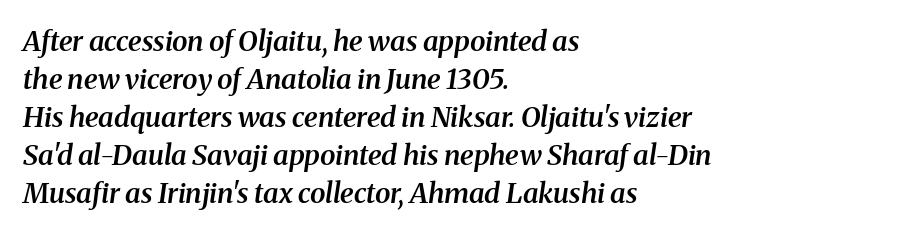
This rendering features lettering with no underline. The lettering tilts uniformly, giving the passage an italic look. Does the leading feel generous? No, just average. A bit beefed up — I'd call it semibold rather than bold.
